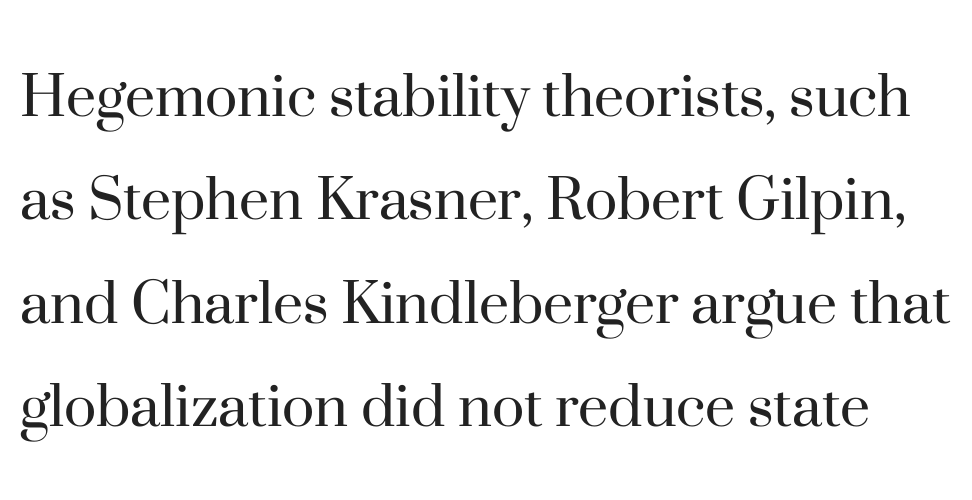
Q: Is the text bold? A: No.
Q: Is the text italic (slanted)? A: No, it is upright.
Q: Is the typeface a serif or a sans-serif typeface? A: Serif.
Q: Is the text underlined? A: No.
Q: Is the spacing between letters normal or unusually wide? A: Normal.
Q: Is the spacing between lines tight, normal or loose? A: Normal.
Q: Width (condensed, normal, or wide)? A: Normal.
Q: Stroke contrast? A: High.
Q: x-height? A: Small.
Q: Monospaced? A: No.
